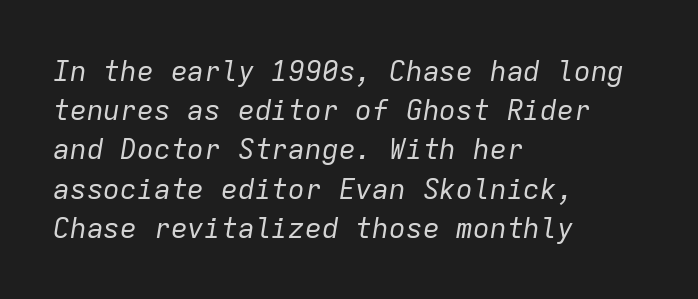
Would a proofreader flag this as italicized? Yes. The cut favours lightness, reaching ordinary text weight at its darkest. Honestly, the letter spacing is just normal — you wouldn't notice it. A normal amount of white space separates one row of letters from the next.
